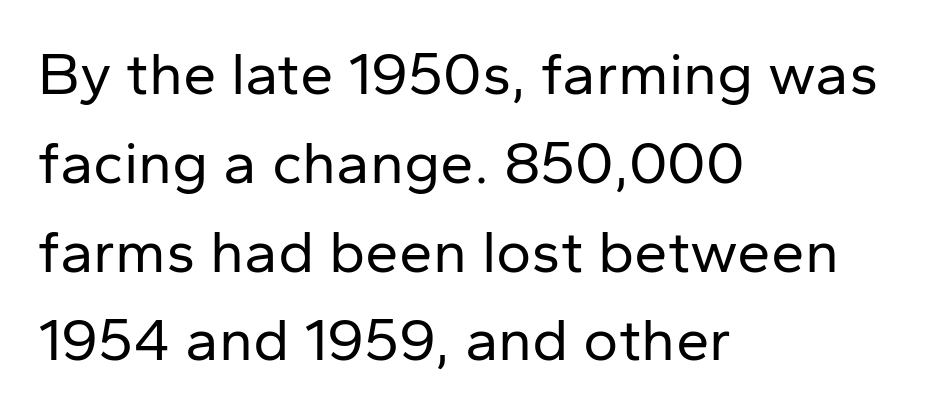
Do the letters lean? They stand straight. Plain, unruled lines of type. Compared with typical paragraphs, the rows here are spaced about the same. The letterforms sit shoulder to shoulder at normal distance.
